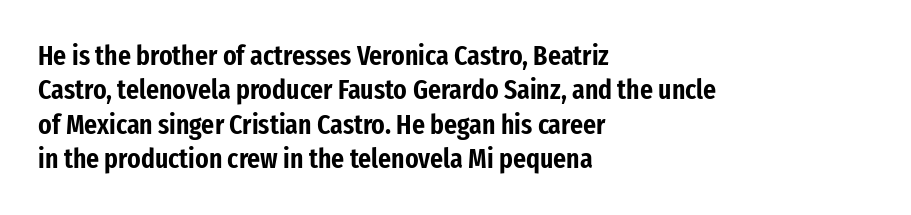
The image shows 28 px condensed sans-serif type, upright; set left-aligned, line spacing 1.23x, normal letter spacing, not underlined; low stroke contrast and a medium x-height.
